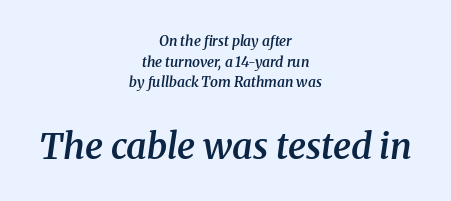
The image shows 36 px semibold serif type, italic (leaning right); set centered, normal line spacing (1.47x), normal letter spacing, not underlined; the second (bottom) block is 2.57x larger; medium stroke contrast and a medium x-height.
